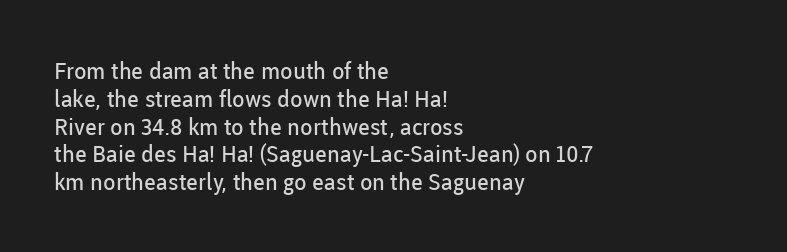
The image shows 23 px text type, upright; set left-aligned, line spacing 1.21x, normal letter spacing, not underlined.
